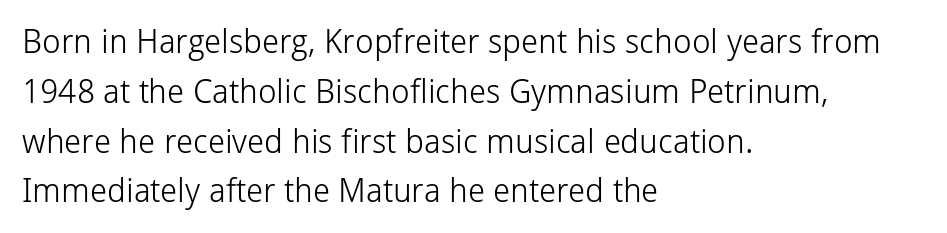
{"serif": "no", "italic": "no", "bold": "no", "weight": "light", "width": "normal", "stroke_contrast": "low", "x_height": "medium", "monospaced": "no", "underline": "no", "align": "left", "line_spacing": "normal", "line_spacing_ratio": 1.51, "letter_spacing": "normal", "letter_spacing_em": 0.0, "glyph_px": 33}
